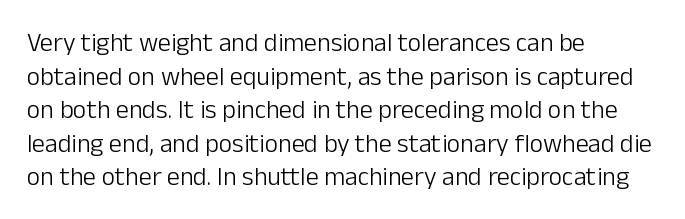
Interline gaps are of average width in this sample. In terms of posture, this sample is upright. Teacher's note: observe the even left margin — that is flush-left alignment. The cut favours lightness, reaching ordinary text weight at its darkest.
